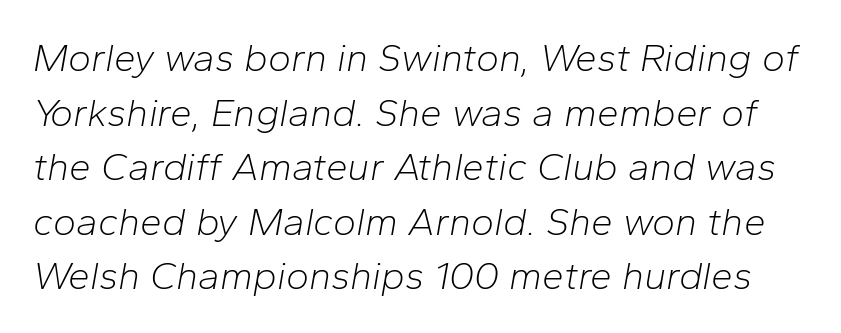
Anything drawn beneath the words? Only blank space. Baseline-to-baseline distance is the conventional proportion of letter height. The whole block is typeset with a tilt. A typesetter would call this proportional, since set widths differ per character. The type is set solid horizontally, with unmodified tracking.
